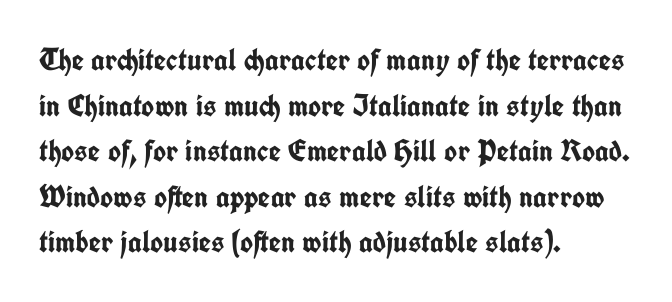
{"serif": "no", "italic": "no", "bold": "yes", "weight": "semibold", "width": "condensed", "stroke_contrast": "low", "x_height": "medium", "monospaced": "no", "underline": "no", "align": "left", "line_spacing": "normal", "line_spacing_ratio": 1.47, "letter_spacing": "normal", "letter_spacing_em": 0.0, "glyph_px": 31}
